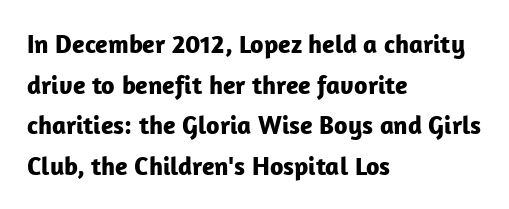
{"italic": "no", "bold": "yes", "underline": "no", "align": "left", "line_spacing": "normal", "line_spacing_ratio": 1.56, "letter_spacing": "normal", "letter_spacing_em": 0.0, "glyph_px": 26}
